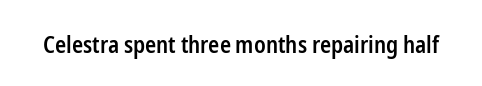
The image shows 23 px text type, upright; set normal letter spacing, not underlined.
